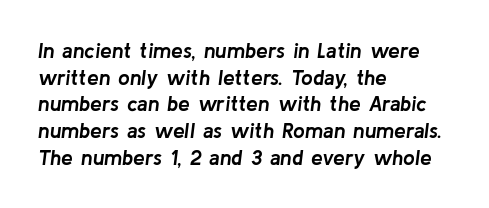
The image shows 21 px bold type, italic (leaning right); set left-aligned, normal line spacing (1.27x), normal letter spacing, not underlined.
